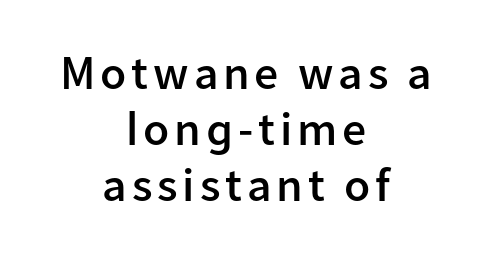
{"serif": "no", "italic": "no", "bold": "semi", "weight": "semibold", "width": "normal", "stroke_contrast": "low", "x_height": "medium", "monospaced": "no", "underline": "no", "align": "center", "line_spacing_ratio": 1.17, "glyph_px": 48}
